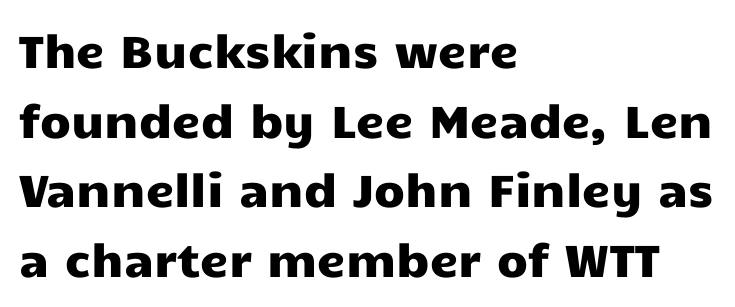
Q: Is the text italic (slanted)? A: No, it is upright.
Q: Is the typeface a serif or a sans-serif typeface? A: Sans-serif.
Q: Is the text underlined? A: No.
Q: How is the paragraph aligned? A: Left-aligned.
Q: Is the spacing between letters normal or unusually wide? A: Normal.
Q: Is the spacing between lines tight, normal or loose? A: Normal.
Q: Width (condensed, normal, or wide)? A: Wide.
Q: Stroke contrast? A: Low.
Q: x-height? A: Medium.
Q: Monospaced? A: No.
